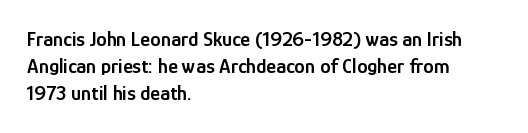
The image shows 21 px text type, upright; set left-aligned, normal line spacing (1.29x), normal letter spacing, not underlined.
